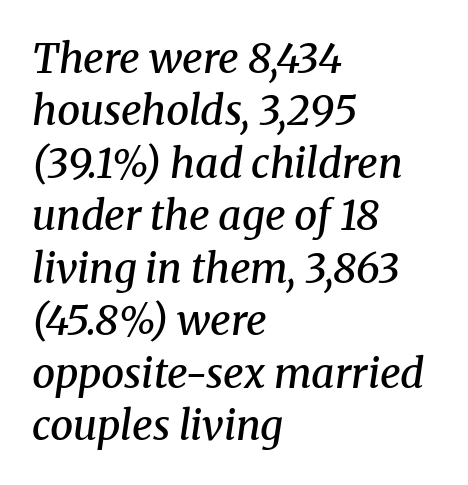
The image shows 41 px semibold serif type, italic (leaning right); set left-aligned, normal line spacing (1.28x), normal letter spacing, not underlined; medium stroke contrast and a medium x-height.
